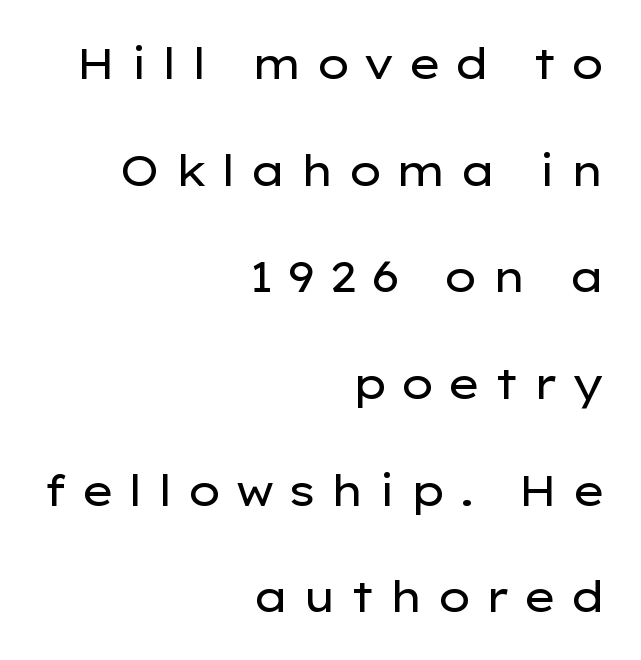
The image shows 43 px regular-weight, wide sans-serif type, upright; set right-aligned, loose line spacing (2.48x), unusually wide letter spacing (+0.3 em), not underlined; low stroke contrast and a medium x-height.
